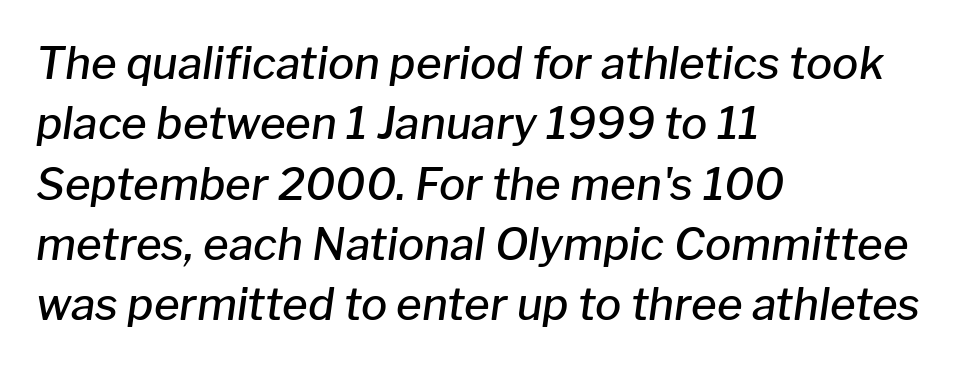
Leading matches the norm, producing a regular column. The space beneath each line is pristine and unruled. The rendering uses a semibold face; strokes are thickened but not to full bold. Would a proofreader flag this as italicized? Yes. This sample has the flowing, uneven cadence of proportional lettering. Teacher's note: observe the even left margin — that is flush-left alignment.
